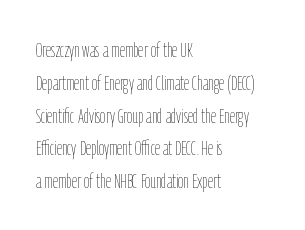
Upright lettering throughout. The rows are spaced the way most documents space them. These lines stack with their left ends in a neat column. The space beneath each line is pristine and unruled. This sample uses plain, unmodified letter spacing. Stem width sits at or under what a default text font uses.
